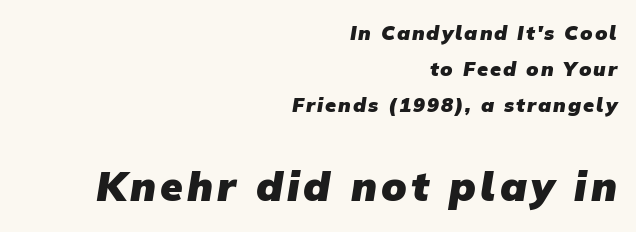
The image shows 41 px heavy sans-serif type; set right-aligned, line spacing 1.79x, not underlined; the second (bottom) block is 2.05x larger; low stroke contrast and a medium x-height.
